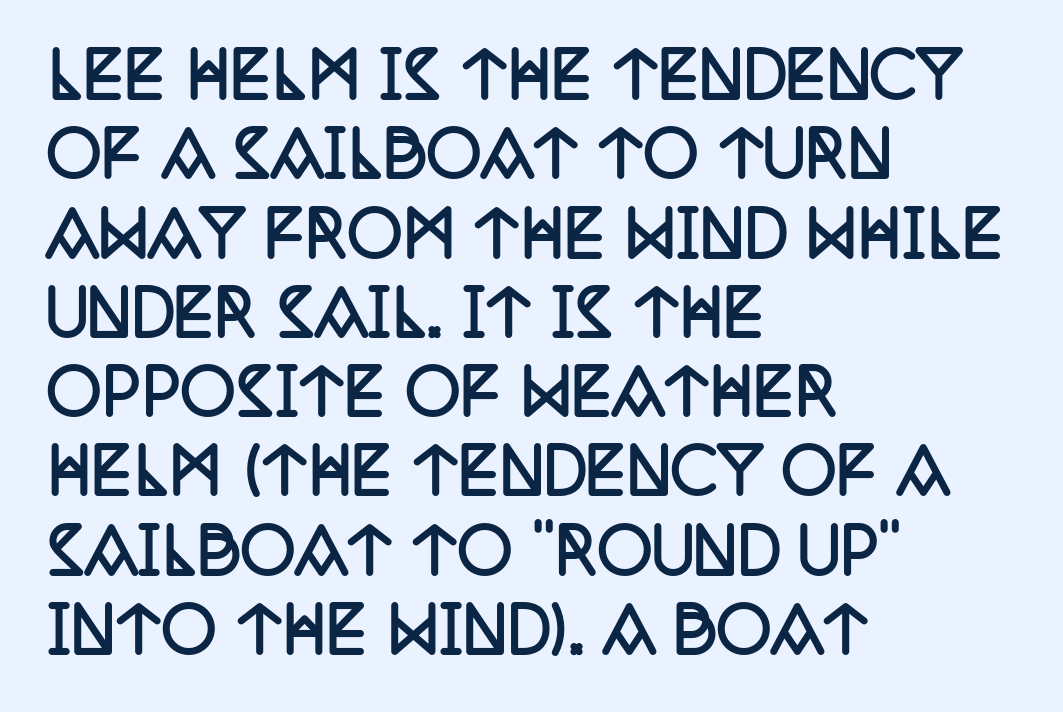
Q: Is the text bold? A: Yes.
Q: Is the text italic (slanted)? A: No, it is upright.
Q: Is the typeface a serif or a sans-serif typeface? A: Serif.
Q: Is the text underlined? A: No.
Q: How is the paragraph aligned? A: Left-aligned.
Q: Is the spacing between letters normal or unusually wide? A: Normal.
Q: Is the spacing between lines tight, normal or loose? A: Normal.
Q: Width (condensed, normal, or wide)? A: Condensed.
Q: Stroke contrast? A: Low.
Q: x-height? A: Large.
Q: Monospaced? A: No.
